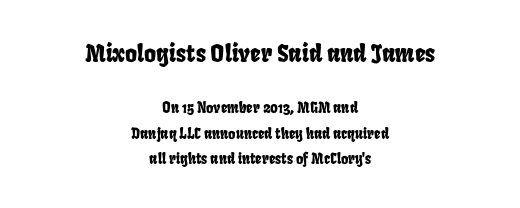
{"underline": "no", "align": "center", "line_spacing_ratio": 1.82, "letter_spacing": "normal", "letter_spacing_em": 0.0, "larger_block": "first", "size_ratio": 1.64, "glyph_px": 23}
